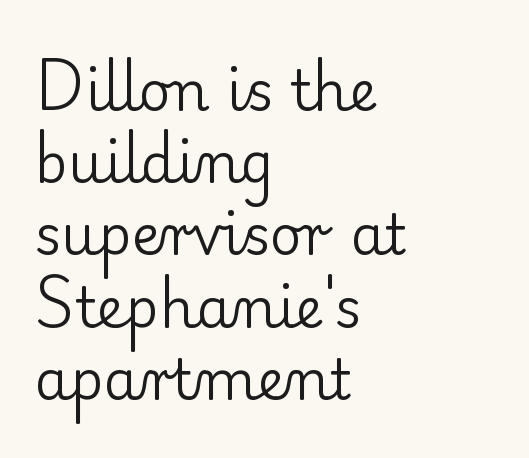
The face used here is proportionally spaced, like ordinary book or web type. Plain, unruled lines of type. The horizontal fit of the characters is conventional and even. Visually the block forms a straight wall on the left and a jagged coastline on the right. Classification — serif. The type sits square on the baseline with zero lean.
